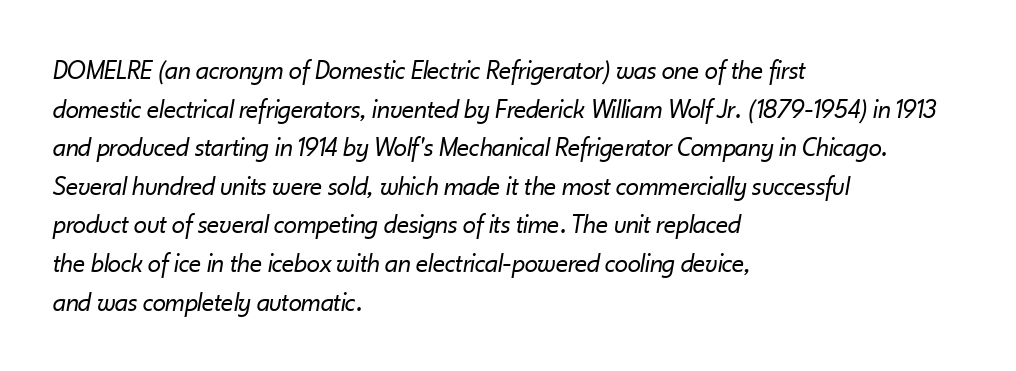
Q: Is the text bold? A: No.
Q: Is the text italic (slanted)? A: Yes, it leans right by about 10 degrees.
Q: Is the text underlined? A: No.
Q: How is the paragraph aligned? A: Left-aligned.
Q: Is the spacing between letters normal or unusually wide? A: Normal.
Q: Is the spacing between lines tight, normal or loose? A: Normal.
